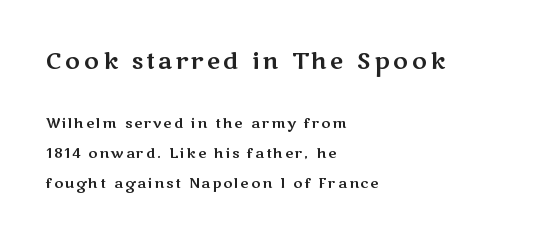
{"italic": "no", "underline": "no", "align": "left", "line_spacing": "loose", "line_spacing_ratio": 2.14, "larger_block": "first", "size_ratio": 1.64, "glyph_px": 23}
